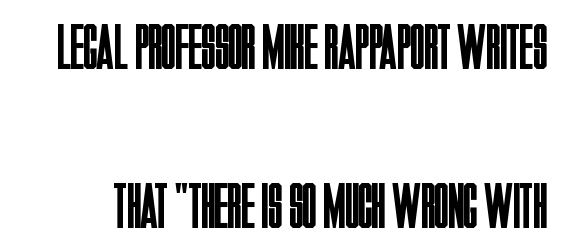
Is there any slant? The stems are plumb. The vertical gap from one line to the next is large. A clean baseline with only descenders dipping below it. There is no visible air inserted between adjacent glyphs.
